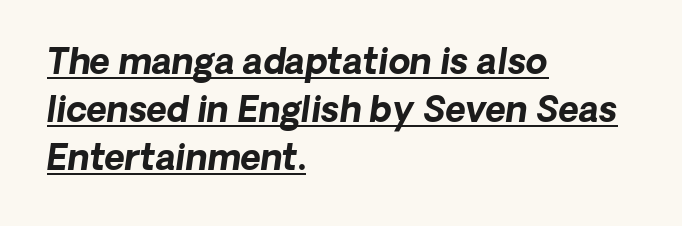
{"serif": "no", "bold": "yes", "weight": "bold", "width": "normal", "stroke_contrast": "low", "x_height": "medium", "monospaced": "no", "underline": "yes", "align": "left", "line_spacing": "normal", "line_spacing_ratio": 1.37, "letter_spacing": "normal", "letter_spacing_em": 0.0, "glyph_px": 35}
